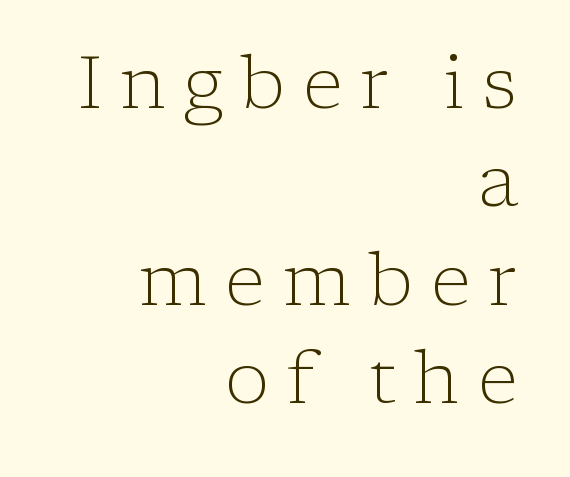
{"serif": "yes", "italic": "no", "bold": "no", "weight": "light", "width": "normal", "stroke_contrast": "low", "x_height": "medium", "monospaced": "no", "underline": "no", "align": "right", "line_spacing": "normal", "line_spacing_ratio": 1.33, "letter_spacing": "wide", "letter_spacing_em": 0.24, "glyph_px": 74}
